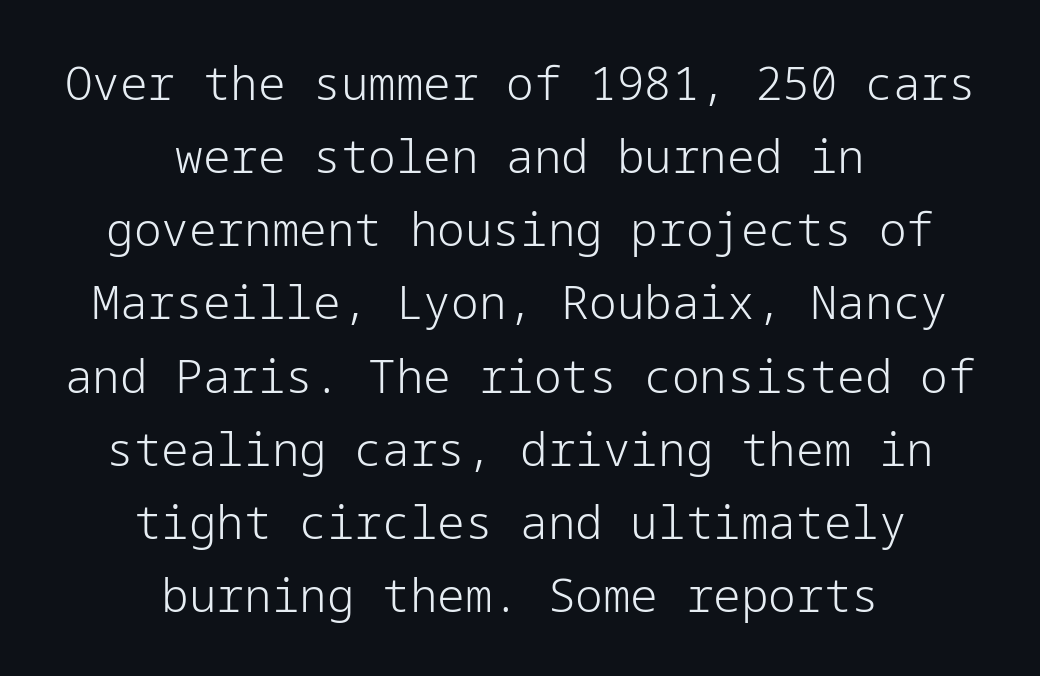
Q: Is the text bold? A: No.
Q: Is the text italic (slanted)? A: No, it is upright.
Q: Is the typeface a serif or a sans-serif typeface? A: Sans-serif.
Q: Is the text underlined? A: No.
Q: How is the paragraph aligned? A: Centered.
Q: Is the spacing between letters normal or unusually wide? A: Normal.
Q: Is the spacing between lines tight, normal or loose? A: Normal.
Q: Width (condensed, normal, or wide)? A: Normal.
Q: Stroke contrast? A: Low.
Q: x-height? A: Medium.
